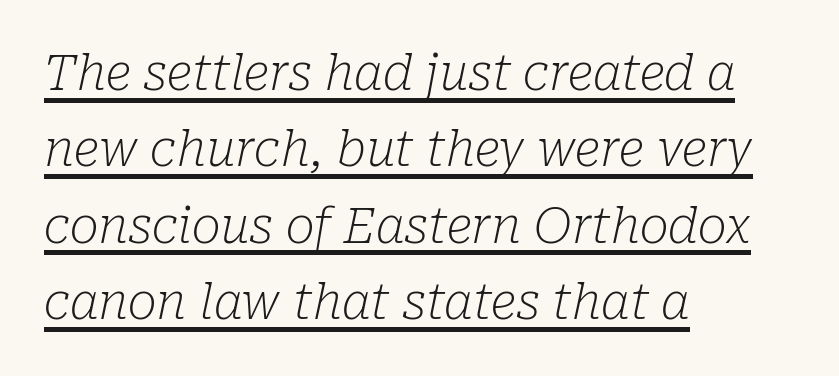
The space between consecutive lines is moderate. Is the type slanted? Yes — the strokes lean at a clear angle. Line starts are locked; line ends wander. The rendering uses natural spacing where letterforms have individual widths. The designer went with a serif here, giving each stem small feet.
